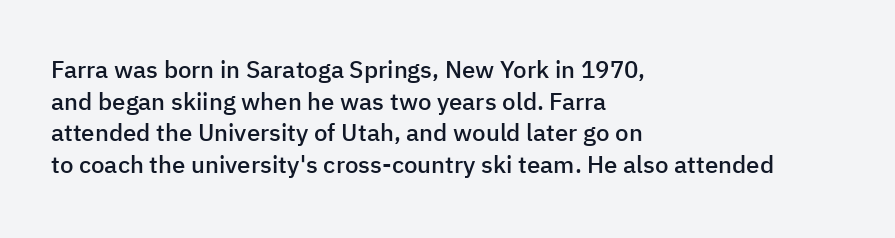
Slightly chunky letters — semibold, I'd say, not full bold. Letter spacing: default. The string is rendered with underlining switched off. Does the leading feel generous? No, just average. These lines are set flush left with a ragged right edge. The letters stand upright; this is a roman face.
